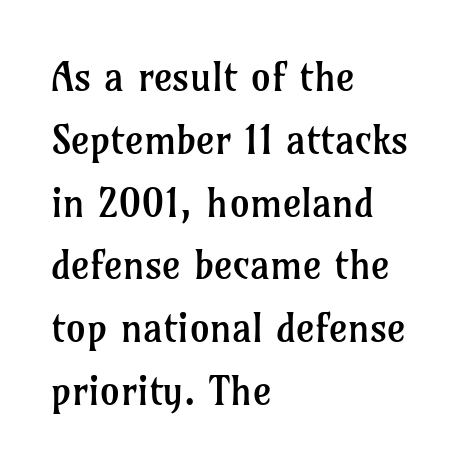
The image shows 40 px regular-weight serif type, upright; set left-aligned, normal line spacing (1.57x), normal letter spacing, not underlined; low stroke contrast and a medium x-height.
